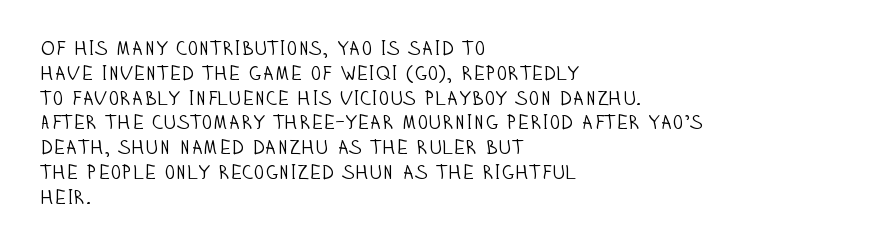
Each stroke keeps to a modest, everyday thickness or less. The type is set solid horizontally, with unmodified tracking. Italic: no, the glyphs are upright roman. In CSS terms this would be text-align: left.
